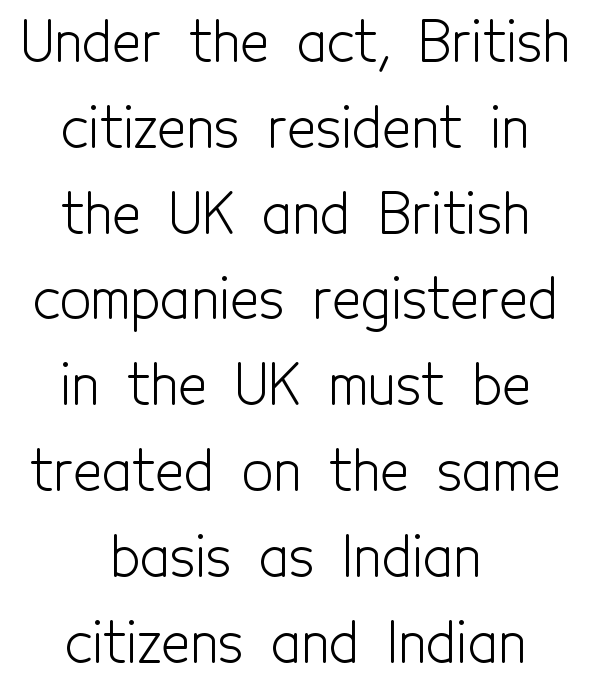
Here the designer chose a conventional face with non-uniform glyph widths. The lines are quadded center. Unlike italic type, these characters show no tilt at all. The words here are not underlined. How are the letters spaced? Ordinarily, with no added tracking.
